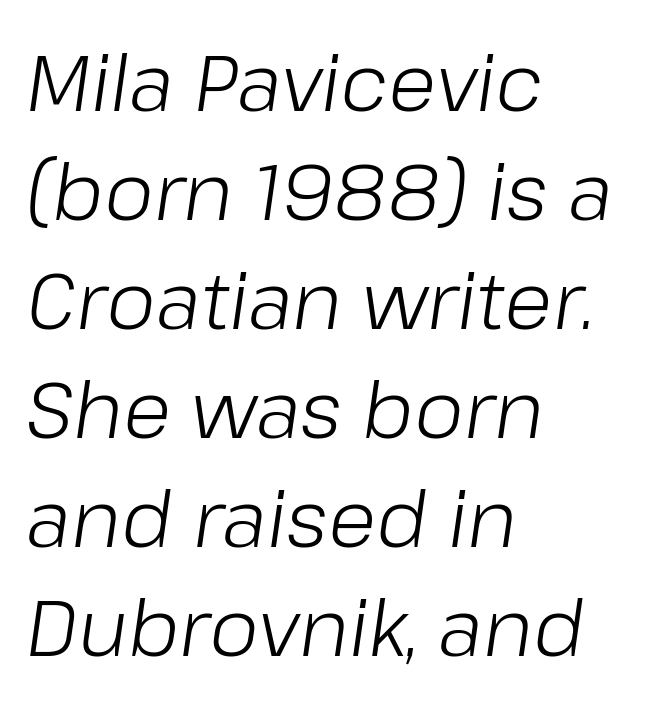
Q: Is the text bold? A: No.
Q: Is the text italic (slanted)? A: Yes, it leans right by about 8 degrees.
Q: Is the text underlined? A: No.
Q: How is the paragraph aligned? A: Left-aligned.
Q: Is the spacing between letters normal or unusually wide? A: Normal.
Q: Is the spacing between lines tight, normal or loose? A: Normal.
Q: Width (condensed, normal, or wide)? A: Normal.
Q: Stroke contrast? A: Low.
Q: x-height? A: Medium.
Q: Monospaced? A: No.
